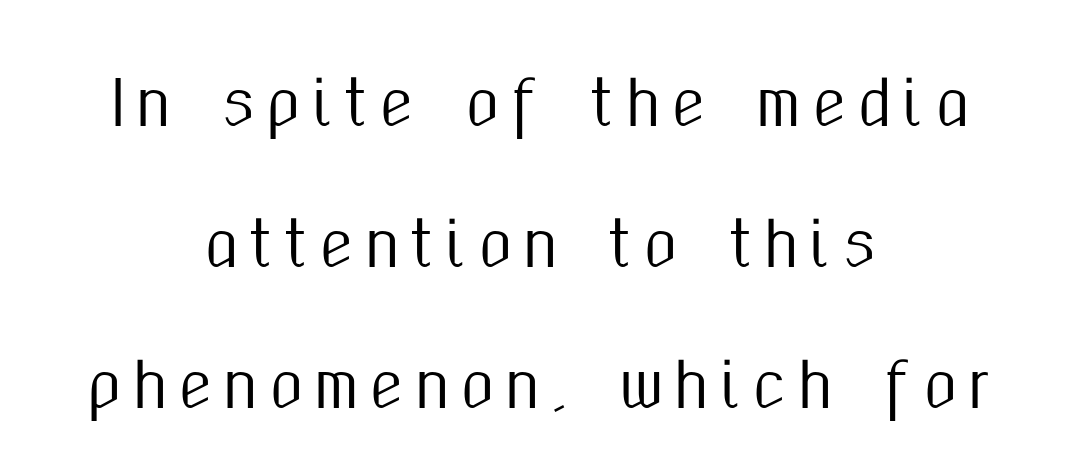
The image shows 61 px condensed sans-serif type, upright; set centered, loose line spacing (2.31x), not underlined; medium stroke contrast and a medium x-height.
